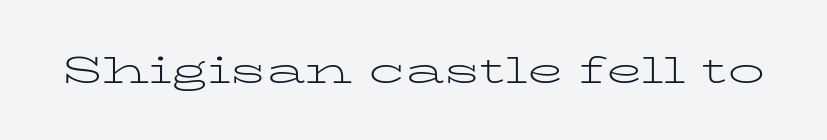
This rendering employs a face with finishing strokes, i.e., a serif. The font sits on the lighter half of the weight spectrum, regular included. Descender tails drop into unmarked territory. Italic? Not at all — the glyphs are vertical. Students, note that the glyphs here touch the page at normal intervals. Each letter keeps its own natural width here, so spacing adapts to shape.
